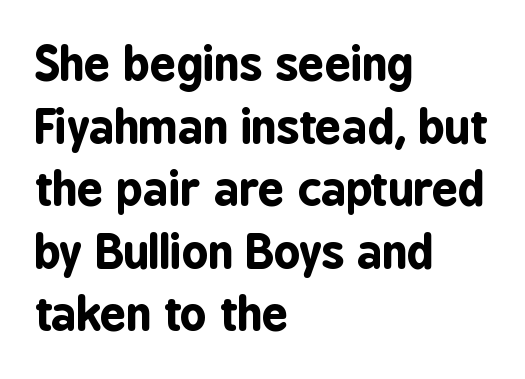
Nobody touched the tracking dial on this one. Teacher's note: observe the even left margin — that is flush-left alignment. A dark, heavy texture on the line: the type is bold. Honestly, the row spacing looks completely unremarkable.
